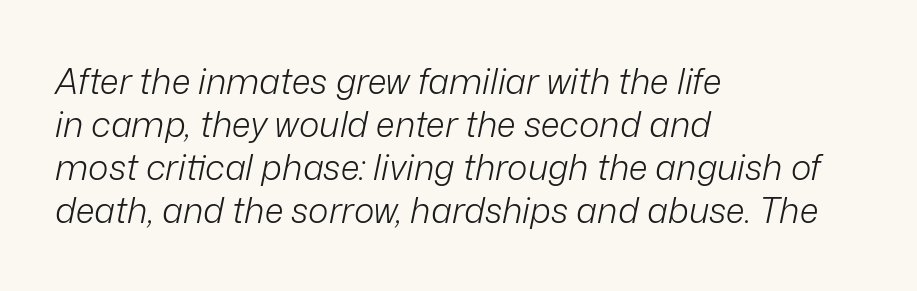
{"italic": "yes", "lean": "right", "slant_degrees": 12, "bold": "no", "weight": "light", "width": "normal", "stroke_contrast": "low", "x_height": "medium", "monospaced": "no", "underline": "no", "align": "left", "line_spacing_ratio": 1.23, "letter_spacing": "normal", "letter_spacing_em": 0.0, "glyph_px": 35}
